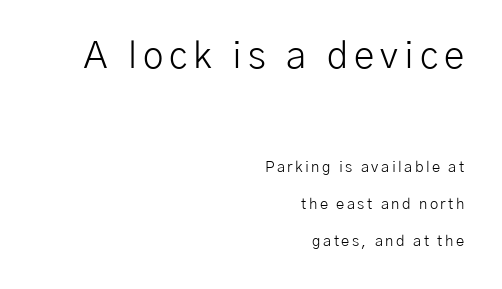
The image shows 37 px light sans-serif type, upright; set right-aligned, loose line spacing (2.49x), not underlined; the first (top) block is 2.47x larger; low stroke contrast and a medium x-height.
